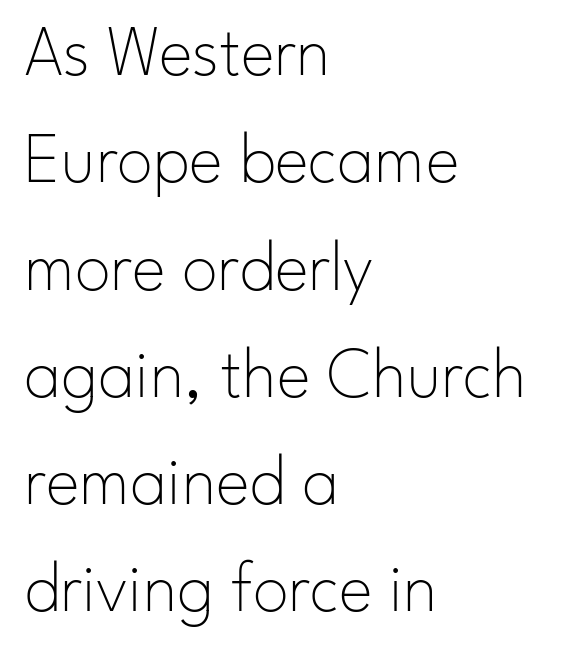
The image shows 72 px thin sans-serif type, upright; set left-aligned, normal line spacing (1.49x), normal letter spacing, not underlined; low stroke contrast and a small x-height.
